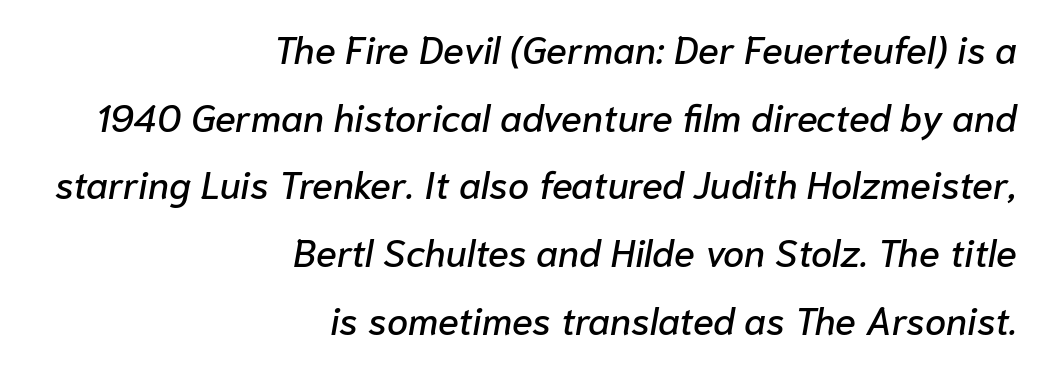
{"italic": "yes", "lean": "right", "slant_degrees": 10, "width": "normal", "stroke_contrast": "low", "x_height": "medium", "monospaced": "no", "underline": "no", "align": "right", "line_spacing_ratio": 1.78, "letter_spacing": "normal", "letter_spacing_em": 0.0, "glyph_px": 38}
